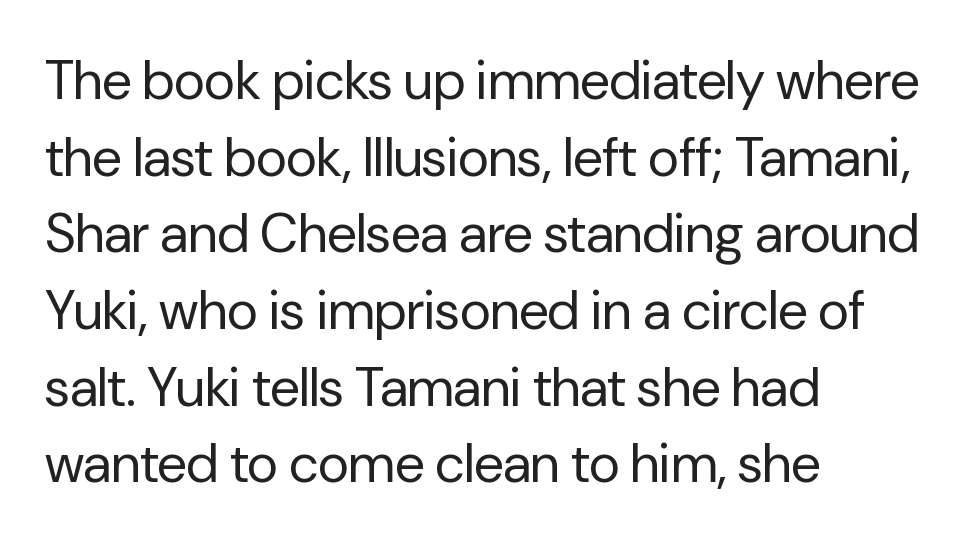
A typesetter would call this proportional, since set widths differ per character. Caption: standard tracking, unaltered. Caption: multi-line text, flush left, ragged right. Type without underlining. Nope, no serifs anywhere on these letters. Nothing heavy about these letters — not bold at all.
